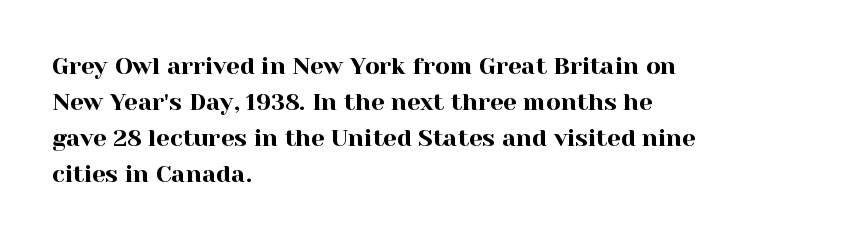
The image shows 24 px text type, upright; set left-aligned, normal line spacing (1.5x), normal letter spacing, not underlined.
